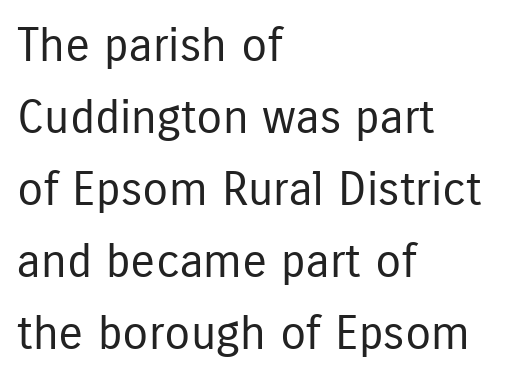
Q: Is the text bold? A: No.
Q: Is the text italic (slanted)? A: No, it is upright.
Q: Is the typeface a serif or a sans-serif typeface? A: Sans-serif.
Q: Is the text underlined? A: No.
Q: How is the paragraph aligned? A: Left-aligned.
Q: Is the spacing between letters normal or unusually wide? A: Normal.
Q: Is the spacing between lines tight, normal or loose? A: Normal.
Q: Width (condensed, normal, or wide)? A: Condensed.
Q: Stroke contrast? A: Low.
Q: x-height? A: Medium.
Q: Monospaced? A: No.
